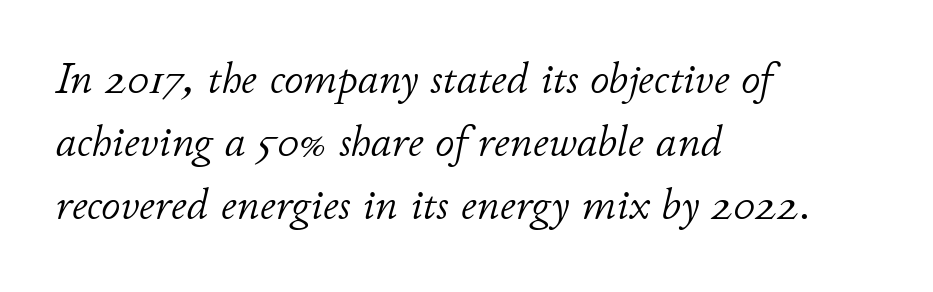
Q: Is the text bold? A: No.
Q: Is the text italic (slanted)? A: Yes, it leans right by about 11 degrees.
Q: Is the text underlined? A: No.
Q: How is the paragraph aligned? A: Left-aligned.
Q: Is the spacing between letters normal or unusually wide? A: Normal.
Q: Is the spacing between lines tight, normal or loose? A: Normal.
Q: Width (condensed, normal, or wide)? A: Normal.
Q: Stroke contrast? A: Low.
Q: x-height? A: Small.
Q: Monospaced? A: No.
